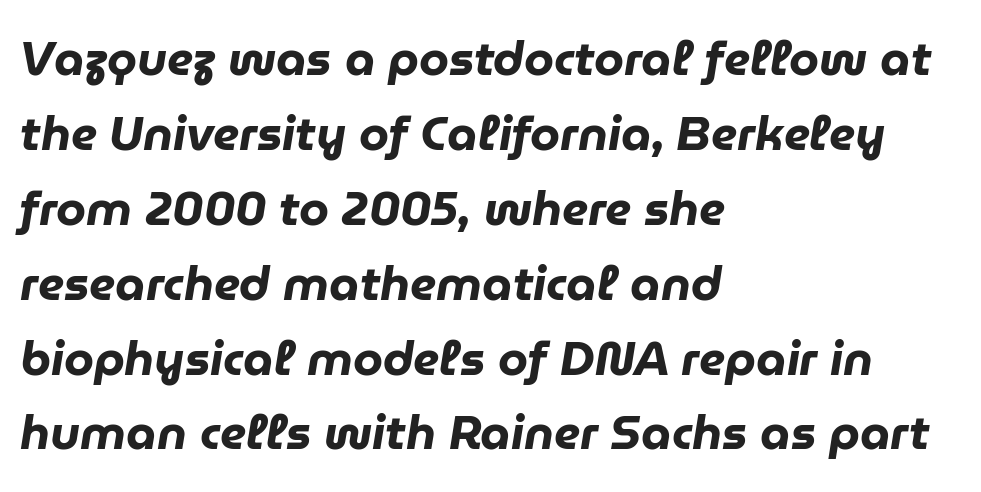
Q: Is the text bold? A: Yes.
Q: Is the text italic (slanted)? A: Yes, it leans right by about 9 degrees.
Q: Is the text underlined? A: No.
Q: How is the paragraph aligned? A: Left-aligned.
Q: Is the spacing between letters normal or unusually wide? A: Normal.
Q: Is the spacing between lines tight, normal or loose? A: Normal.
Q: Width (condensed, normal, or wide)? A: Normal.
Q: Stroke contrast? A: Low.
Q: x-height? A: Medium.
Q: Monospaced? A: No.
